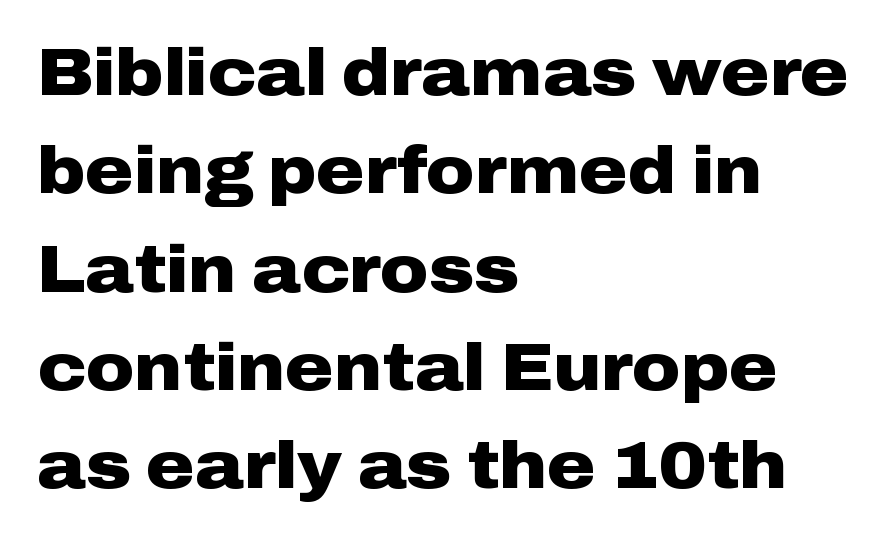
Q: Is the text bold? A: Yes.
Q: Is the text italic (slanted)? A: No, it is upright.
Q: Is the typeface a serif or a sans-serif typeface? A: Sans-serif.
Q: Is the text underlined? A: No.
Q: How is the paragraph aligned? A: Left-aligned.
Q: Is the spacing between letters normal or unusually wide? A: Normal.
Q: Is the spacing between lines tight, normal or loose? A: Normal.
Q: Width (condensed, normal, or wide)? A: Wide.
Q: Stroke contrast? A: Low.
Q: x-height? A: Medium.
Q: Monospaced? A: No.
